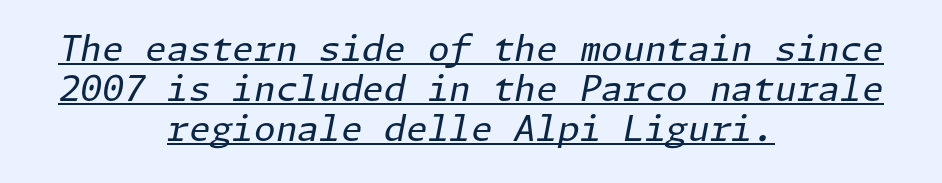
{"italic": "yes", "lean": "right", "slant_degrees": 11, "bold": "no", "weight": "regular", "width": "normal", "stroke_contrast": "low", "x_height": "medium", "underline": "yes", "align": "center", "line_spacing": "tight", "line_spacing_ratio": 1.15, "letter_spacing": "normal", "letter_spacing_em": 0.0, "glyph_px": 35}
